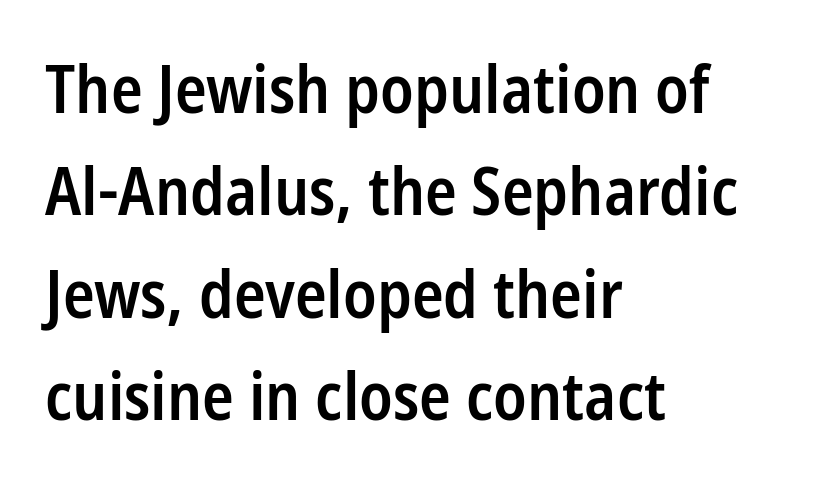
{"serif": "no", "italic": "no", "bold": "semi", "weight": "semibold", "width": "condensed", "stroke_contrast": "low", "x_height": "medium", "monospaced": "no", "underline": "no", "align": "left", "line_spacing": "normal", "line_spacing_ratio": 1.55, "letter_spacing": "normal", "letter_spacing_em": 0.0, "glyph_px": 66}
